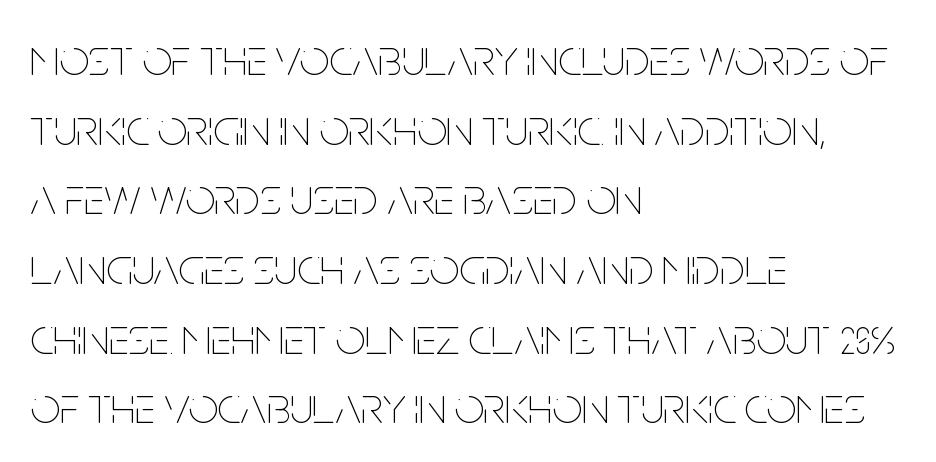
{"italic": "no", "bold": "no", "weight": "thin", "width": "condensed", "stroke_contrast": "low", "x_height": "large", "monospaced": "no", "underline": "no", "align": "left", "line_spacing": "normal", "line_spacing_ratio": 1.34, "letter_spacing": "normal", "letter_spacing_em": 0.0, "glyph_px": 52}
